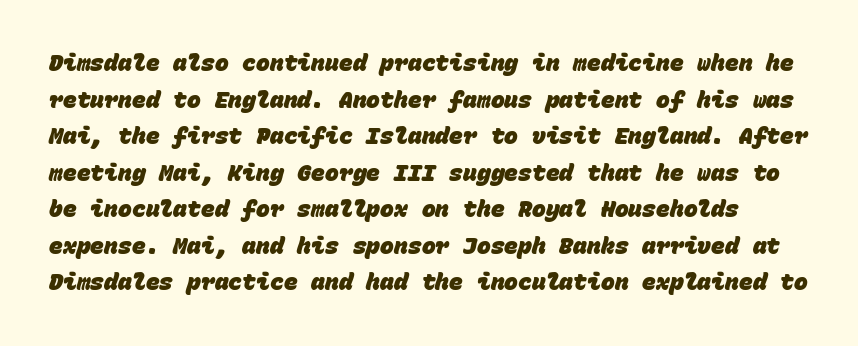
The image shows 23 px bold type; set normal line spacing (1.59x), normal letter spacing, not underlined.
